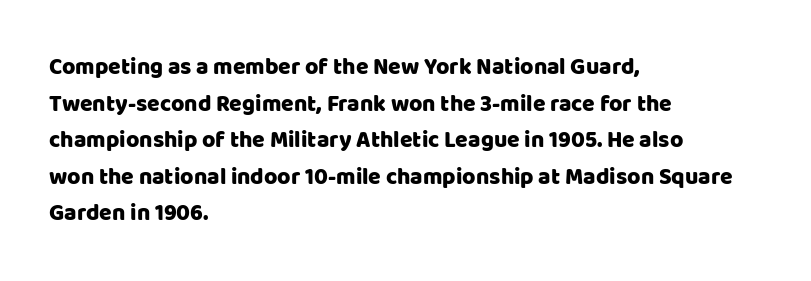
Q: Is the text italic (slanted)? A: No, it is upright.
Q: Is the text underlined? A: No.
Q: How is the paragraph aligned? A: Left-aligned.
Q: Is the spacing between letters normal or unusually wide? A: Normal.
Q: Is the spacing between lines tight, normal or loose? A: Normal.
